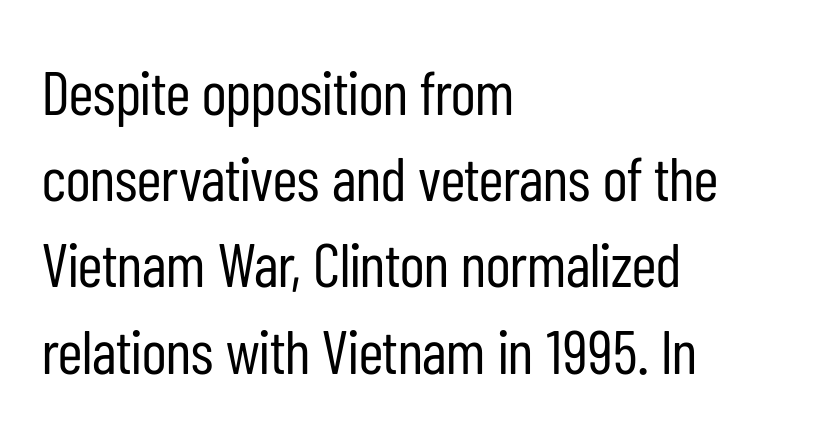
{"serif": "no", "italic": "no", "bold": "no", "weight": "regular", "width": "condensed", "stroke_contrast": "low", "x_height": "medium", "monospaced": "no", "underline": "no", "align": "left", "line_spacing": "normal", "line_spacing_ratio": 1.39, "letter_spacing": "normal", "letter_spacing_em": 0.0, "glyph_px": 62}
